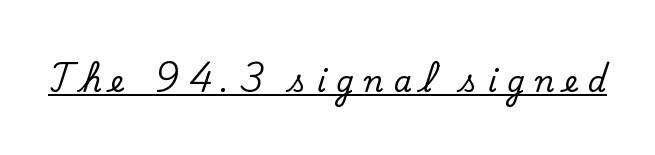
{"serif": "no", "bold": "no", "weight": "regular", "width": "normal", "stroke_contrast": "low", "x_height": "small", "monospaced": "no", "underline": "yes", "letter_spacing": "wide", "letter_spacing_em": 0.35, "glyph_px": 29}
